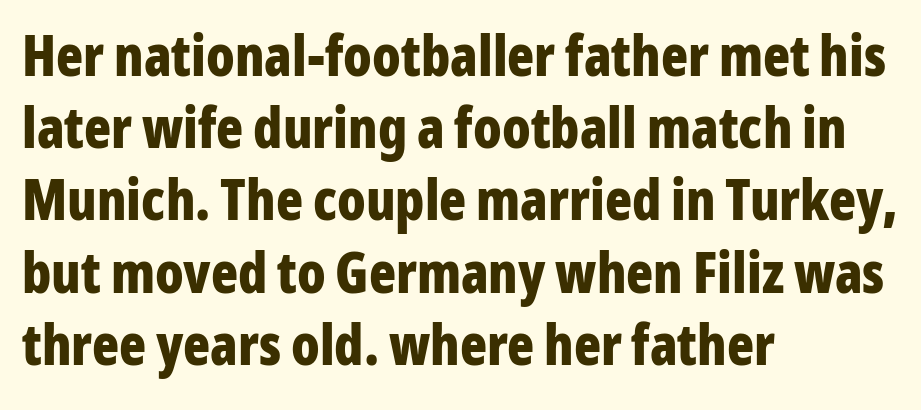
The image shows 56 px bold, condensed sans-serif type, upright; set left-aligned, normal line spacing (1.29x), normal letter spacing, not underlined; low stroke contrast and a medium x-height.
